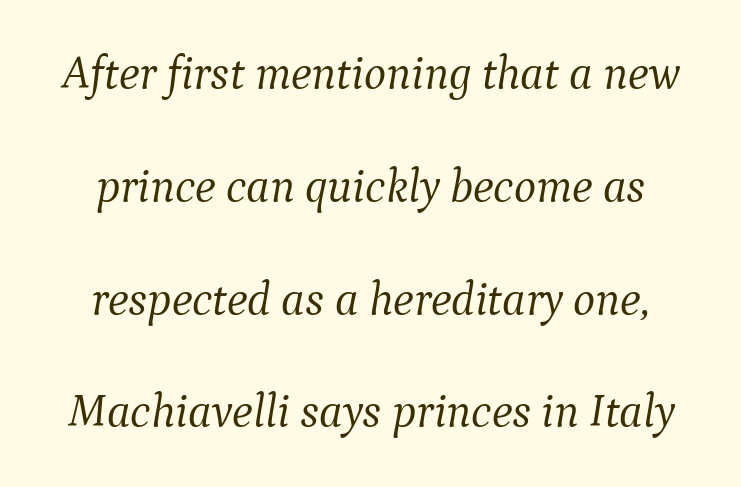
Quick note: interline space is abundant. The rendering uses natural spacing where letterforms have individual widths. The words here are not underlined. Short note: letters normally spaced.
